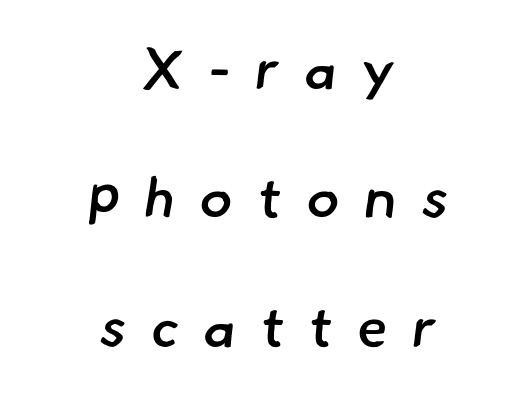
A somewhat darkened texture: the type is semibold rather than bold. What stands out about the letter spacing? Its width — letters are far apart. Here the designer chose a conventional face with non-uniform glyph widths. A typesetter would label this face a sans. The vertical gap from one line to the next is large. Each row of text sits above clean, open space.
